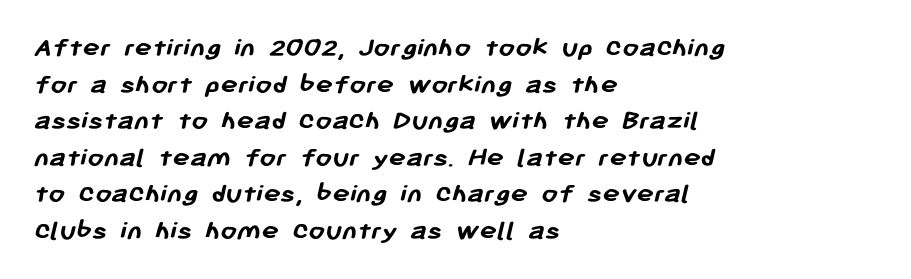
The image shows 29 px semibold sans-serif type; set left-aligned, normal line spacing (1.26x), normal letter spacing, not underlined; low stroke contrast and a medium x-height.
